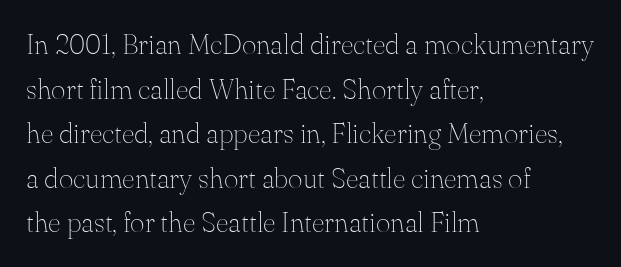
The image shows 28 px thin serif type, upright; set left-aligned, normal line spacing (1.59x), normal letter spacing, not underlined; medium stroke contrast and a small x-height.
